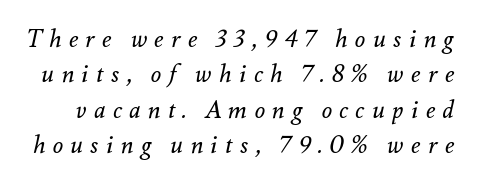
Q: Is the text bold? A: No.
Q: Is the text italic (slanted)? A: Yes, it leans right by about 12 degrees.
Q: Is the text underlined? A: No.
Q: Is the spacing between letters normal or unusually wide? A: Unusually wide.
Q: Is the spacing between lines tight, normal or loose? A: Normal.
